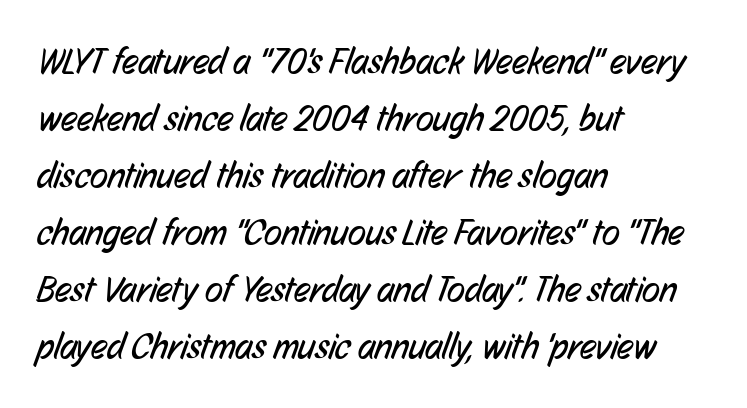
Each row of text sits above clean, open space. Note the varied advance widths — an 'i' is clearly narrower than an 'm'. Vertically, the passage feels balanced, rows spaced as you'd expect. Alignment: flush left.
